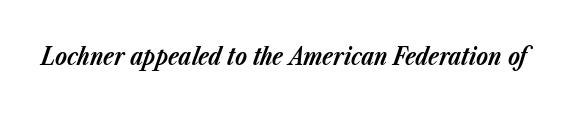
Q: Is the text bold? A: Yes.
Q: Is the text italic (slanted)? A: Yes, it leans right by about 23 degrees.
Q: Is the text underlined? A: No.
Q: Is the spacing between letters normal or unusually wide? A: Normal.
